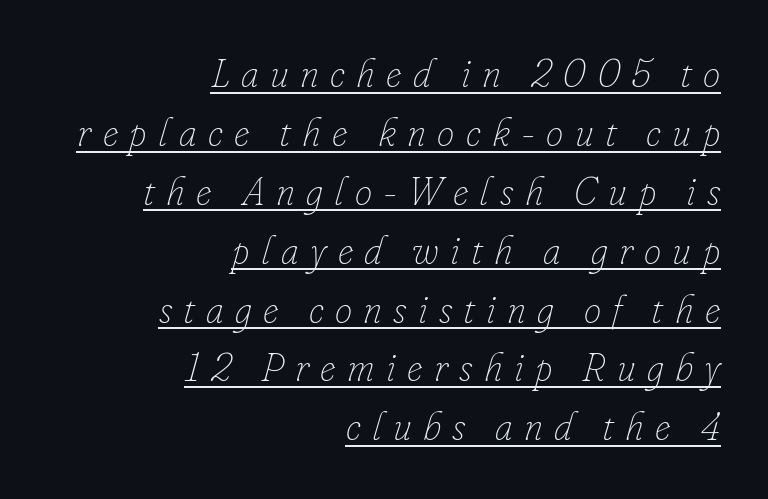
Q: Is the text bold? A: No.
Q: Is the text italic (slanted)? A: Yes, it leans right by about 16 degrees.
Q: Is the text underlined? A: Yes.
Q: How is the paragraph aligned? A: Right-aligned.
Q: Is the spacing between letters normal or unusually wide? A: Unusually wide.
Q: Is the spacing between lines tight, normal or loose? A: Normal.
Q: Width (condensed, normal, or wide)? A: Normal.
Q: Stroke contrast? A: Low.
Q: x-height? A: Small.
Q: Monospaced? A: No.
